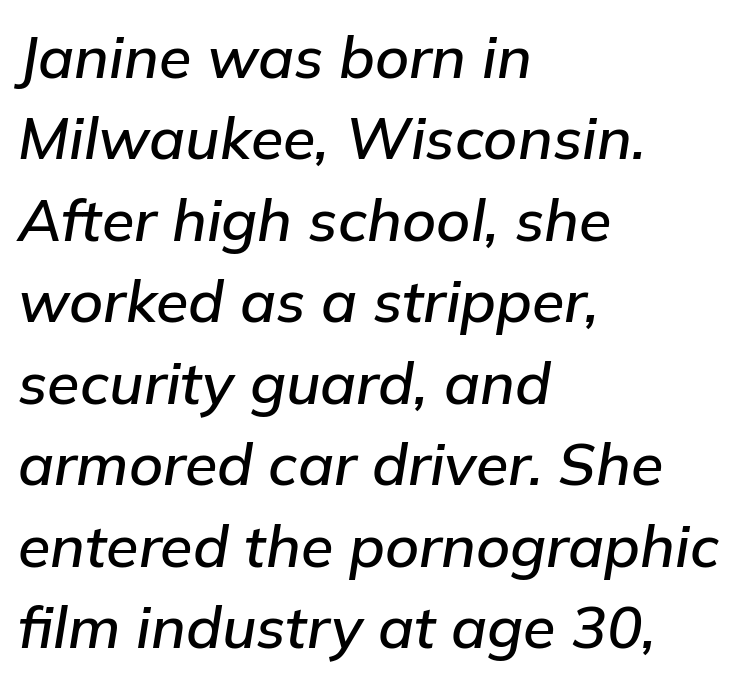
{"italic": "yes", "lean": "right", "slant_degrees": 9, "width": "normal", "stroke_contrast": "low", "x_height": "medium", "monospaced": "no", "underline": "no", "align": "left", "line_spacing": "normal", "line_spacing_ratio": 1.38, "letter_spacing": "normal", "letter_spacing_em": 0.0, "glyph_px": 59}
